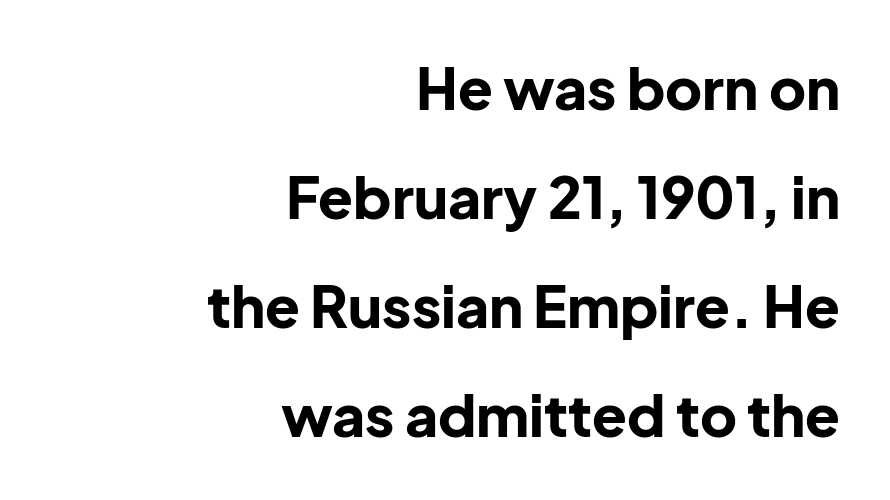
You can tell it's not italic because the verticals are truly vertical. The sample has been set heavy, in full bold. Honestly, the letter spacing is just normal — you wouldn't notice it. Lines of text with bare space underneath. Right-aligned paragraph, ragged on the left. The rendering uses natural spacing where letterforms have individual widths.
